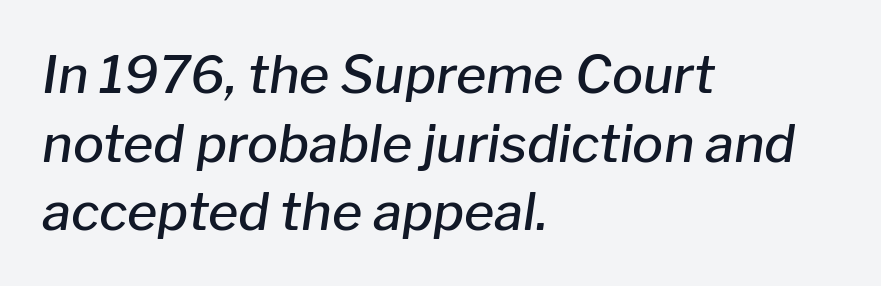
Q: Is the text bold? A: Semi-bold.
Q: Is the text italic (slanted)? A: Yes, it leans right by about 8 degrees.
Q: Is the text underlined? A: No.
Q: How is the paragraph aligned? A: Left-aligned.
Q: Is the spacing between letters normal or unusually wide? A: Normal.
Q: Is the spacing between lines tight, normal or loose? A: Normal.
Q: Width (condensed, normal, or wide)? A: Normal.
Q: Stroke contrast? A: Low.
Q: x-height? A: Medium.
Q: Monospaced? A: No.
